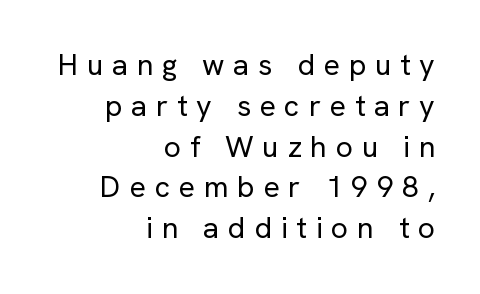
Q: Is the text bold? A: No.
Q: Is the text italic (slanted)? A: No, it is upright.
Q: Is the typeface a serif or a sans-serif typeface? A: Sans-serif.
Q: Is the text underlined? A: No.
Q: How is the paragraph aligned? A: Right-aligned.
Q: Is the spacing between letters normal or unusually wide? A: Unusually wide.
Q: Is the spacing between lines tight, normal or loose? A: Normal.
Q: Width (condensed, normal, or wide)? A: Normal.
Q: Stroke contrast? A: Low.
Q: x-height? A: Medium.
Q: Monospaced? A: No.
